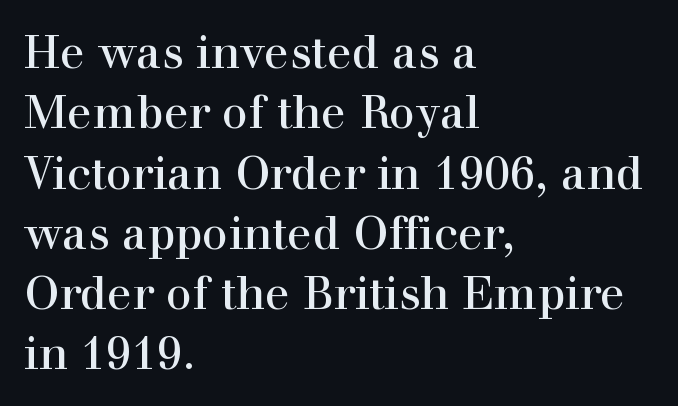
The text was rendered using a seriffed face with decorative stroke endings. A typesetter would mark this as roman, not italic. The letters sit at their default tracking, neither squeezed nor spread. Horizontally, the lines are justified to the leading edge only. Character widths vary here, with narrow letters taking less room than wide ones.
